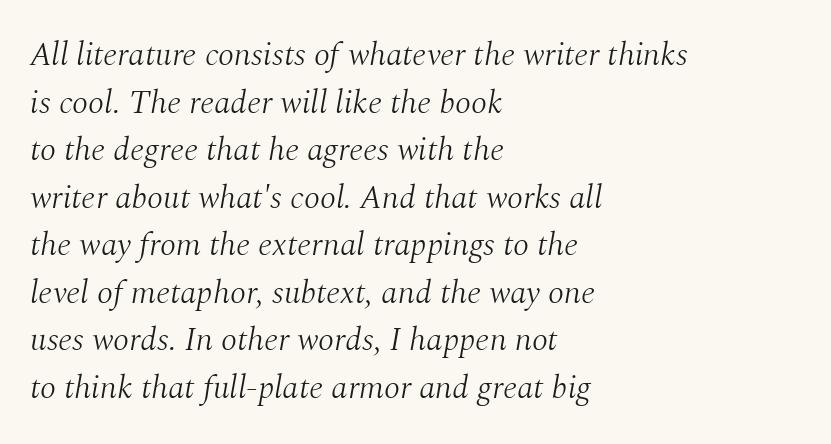
Q: Is the text bold? A: No.
Q: Is the text italic (slanted)? A: Yes, it leans right by about 10 degrees.
Q: Is the typeface a serif or a sans-serif typeface? A: Serif.
Q: Is the text underlined? A: No.
Q: How is the paragraph aligned? A: Left-aligned.
Q: Is the spacing between letters normal or unusually wide? A: Normal.
Q: Is the spacing between lines tight, normal or loose? A: Normal.
Q: Width (condensed, normal, or wide)? A: Normal.
Q: Stroke contrast? A: Medium.
Q: x-height? A: Medium.
Q: Monospaced? A: No.
